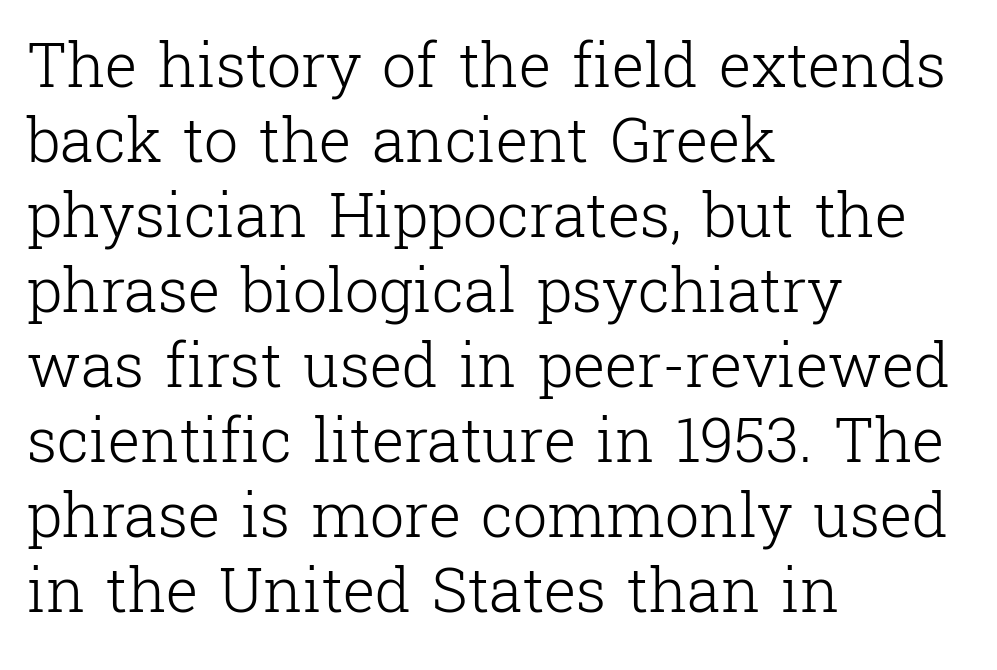
Q: Is the text bold? A: No.
Q: Is the text italic (slanted)? A: No, it is upright.
Q: Is the typeface a serif or a sans-serif typeface? A: Serif.
Q: Is the text underlined? A: No.
Q: How is the paragraph aligned? A: Left-aligned.
Q: Is the spacing between letters normal or unusually wide? A: Normal.
Q: Width (condensed, normal, or wide)? A: Normal.
Q: Stroke contrast? A: Low.
Q: x-height? A: Medium.
Q: Monospaced? A: No.
